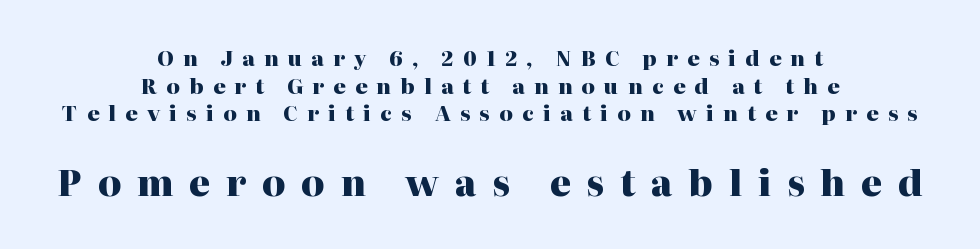
Thick stems and heavy bowls — unmistakably bold. This sample uses expanded letter spacing, leaving extra air between glyphs. The letters in the lower block stand taller than those in the block above. This block has exactly the height ordinary leading produces.
